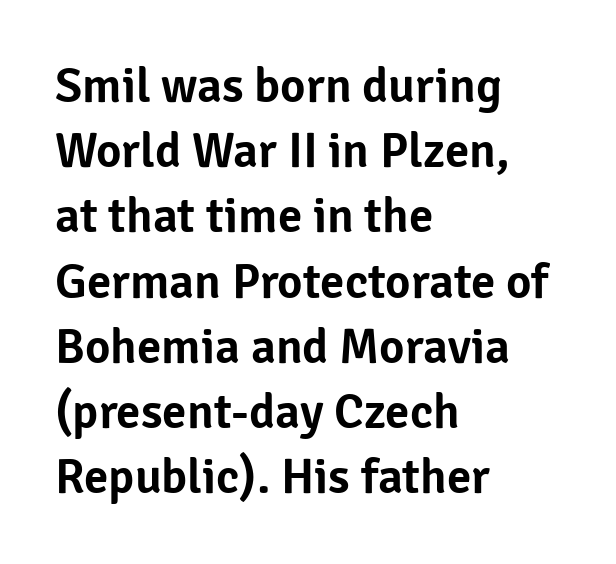
Q: Is the text italic (slanted)? A: No, it is upright.
Q: Is the typeface a serif or a sans-serif typeface? A: Sans-serif.
Q: Is the text underlined? A: No.
Q: How is the paragraph aligned? A: Left-aligned.
Q: Is the spacing between letters normal or unusually wide? A: Normal.
Q: Is the spacing between lines tight, normal or loose? A: Normal.
Q: Width (condensed, normal, or wide)? A: Normal.
Q: Stroke contrast? A: Low.
Q: x-height? A: Medium.
Q: Monospaced? A: No.
